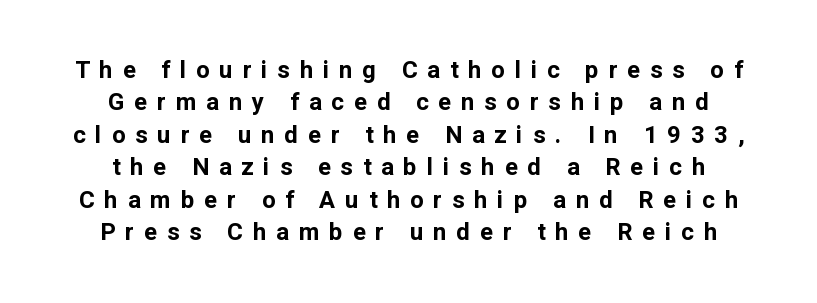
{"italic": "no", "bold": "yes", "underline": "no", "align": "center", "line_spacing": "normal", "line_spacing_ratio": 1.35, "letter_spacing": "wide", "letter_spacing_em": 0.41, "glyph_px": 24}
